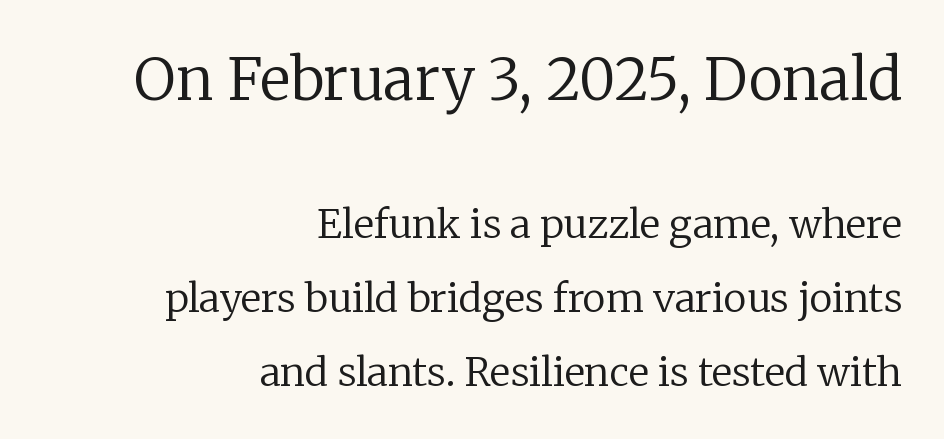
The image shows 58 px regular-weight serif type, upright; set right-aligned, loose line spacing (1.9x), normal letter spacing, not underlined; the first (top) block is 1.49x larger; low stroke contrast and a medium x-height.
